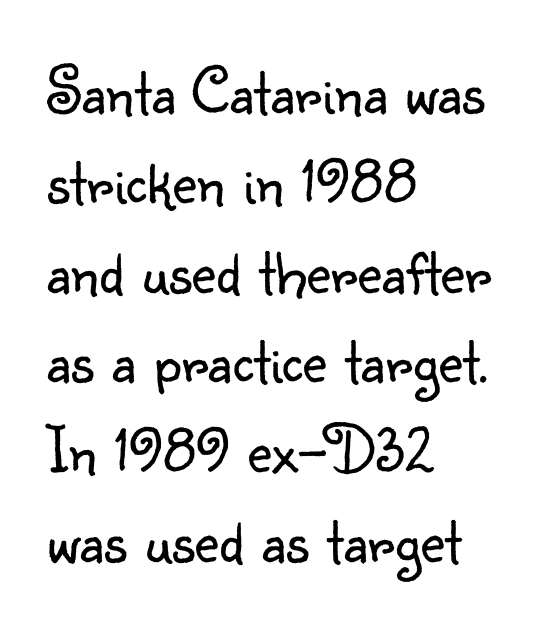
The image shows 67 px light sans-serif type, upright; set left-aligned, normal line spacing (1.34x), normal letter spacing, not underlined; low stroke contrast and a small x-height.
